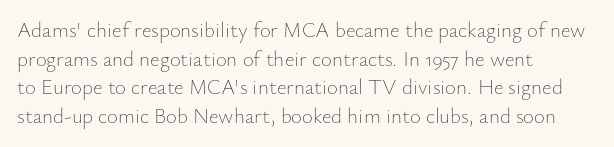
{"italic": "no", "bold": "no", "underline": "no", "align": "left", "line_spacing": "normal", "line_spacing_ratio": 1.36, "letter_spacing": "normal", "letter_spacing_em": 0.0, "glyph_px": 21}
